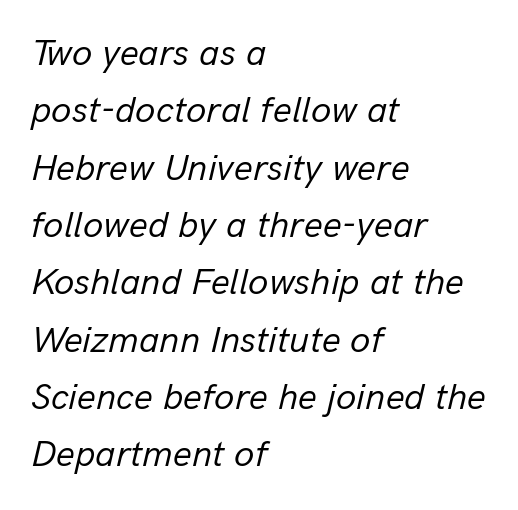
Clear beneath every line of the passage. Does extra space separate the letters? No, they use regular spacing. Stems here are at most as thick as an everyday book face. This sample has the flowing, uneven cadence of proportional lettering. This block has exactly the height ordinary leading produces.
